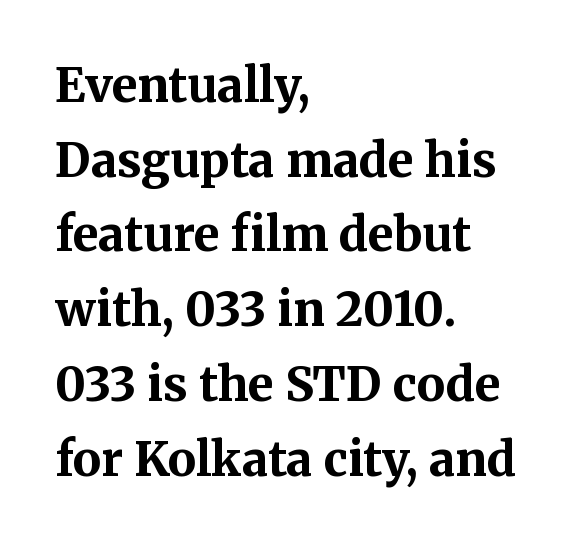
The image shows 47 px bold serif type, upright; set left-aligned, normal line spacing (1.59x), normal letter spacing, not underlined; medium stroke contrast and a medium x-height.
